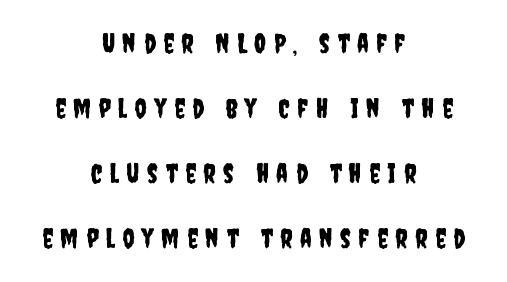
Q: Is the text italic (slanted)? A: No, it is upright.
Q: Is the text underlined? A: No.
Q: How is the paragraph aligned? A: Centered.
Q: Is the spacing between letters normal or unusually wide? A: Unusually wide.
Q: Is the spacing between lines tight, normal or loose? A: Loose.
